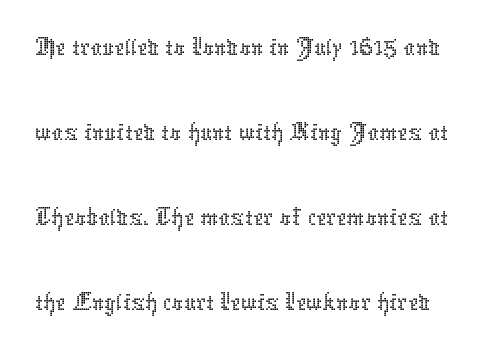
The image shows 57 px thin type, upright; set normal line spacing (1.49x), normal letter spacing, not underlined; low stroke contrast and a medium x-height.
